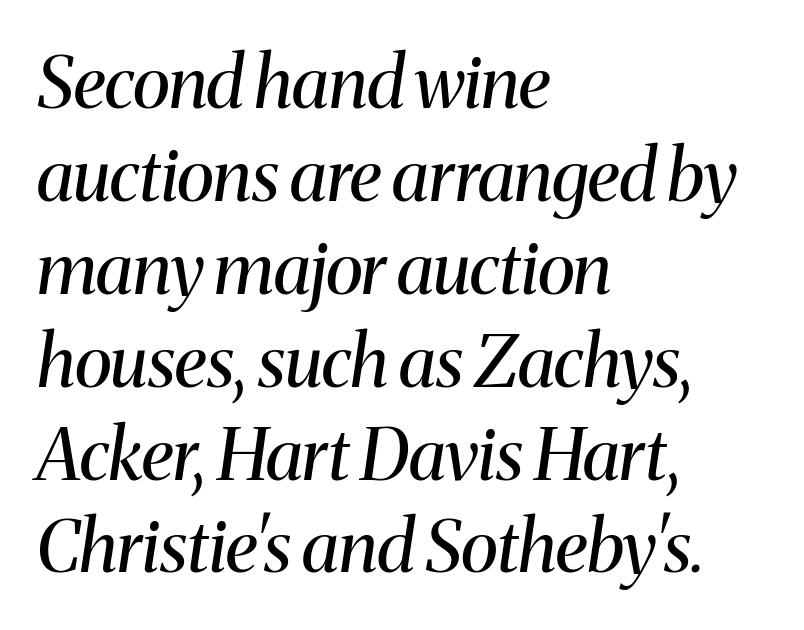
Leading matches the norm, producing a regular column. The rag falls on the right side of this text block. Slant detected: the letters are inclined. Is this a fixed-width face? No — the glyphs have proportional, varying widths.
